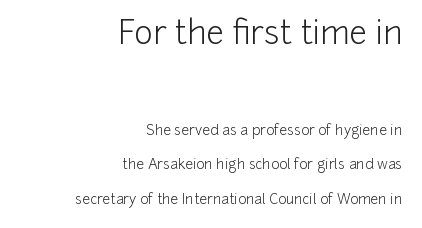
Q: Is the text bold? A: No.
Q: Is the text italic (slanted)? A: No, it is upright.
Q: Is the typeface a serif or a sans-serif typeface? A: Sans-serif.
Q: Is the text underlined? A: No.
Q: How is the paragraph aligned? A: Right-aligned.
Q: Is the spacing between letters normal or unusually wide? A: Normal.
Q: Is the spacing between lines tight, normal or loose? A: Loose.
Q: Which block of text is set in a larger size, the first (top) or the second (bottom)? A: The first (top) one.
Q: Width (condensed, normal, or wide)? A: Normal.
Q: Stroke contrast? A: Low.
Q: x-height? A: Medium.
Q: Monospaced? A: No.
